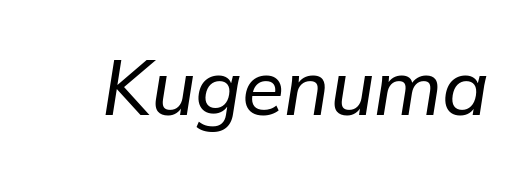
{"italic": "yes", "lean": "right", "slant_degrees": 9, "width": "normal", "stroke_contrast": "low", "x_height": "medium", "monospaced": "no", "underline": "no", "letter_spacing": "normal", "letter_spacing_em": 0.0, "glyph_px": 77}
